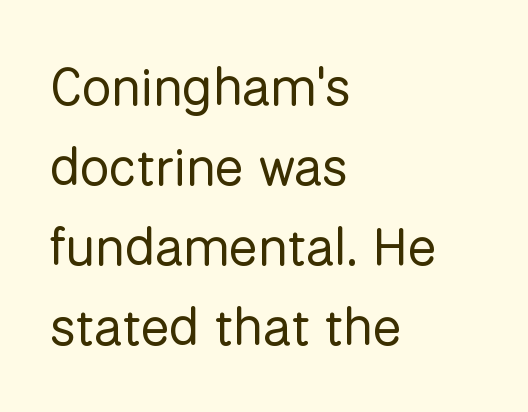
Q: Is the text bold? A: No.
Q: Is the text italic (slanted)? A: No, it is upright.
Q: Is the typeface a serif or a sans-serif typeface? A: Sans-serif.
Q: Is the text underlined? A: No.
Q: How is the paragraph aligned? A: Left-aligned.
Q: Is the spacing between letters normal or unusually wide? A: Normal.
Q: Is the spacing between lines tight, normal or loose? A: Normal.
Q: Width (condensed, normal, or wide)? A: Normal.
Q: Stroke contrast? A: Low.
Q: x-height? A: Medium.
Q: Monospaced? A: No.
